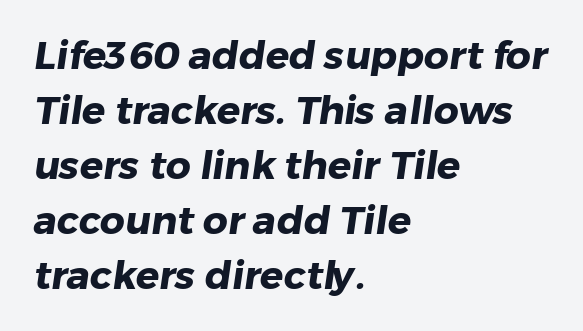
{"serif": "no", "bold": "yes", "weight": "heavy", "width": "normal", "stroke_contrast": "low", "x_height": "medium", "monospaced": "no", "underline": "no", "align": "left", "line_spacing": "normal", "line_spacing_ratio": 1.41, "letter_spacing": "normal", "letter_spacing_em": 0.0, "glyph_px": 39}
